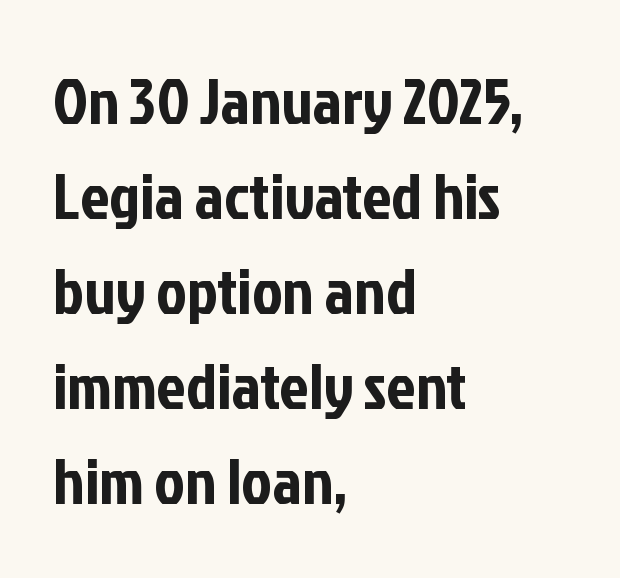
The image shows 65 px condensed sans-serif type, upright; set left-aligned, normal line spacing (1.46x), normal letter spacing, not underlined; low stroke contrast and a medium x-height.
